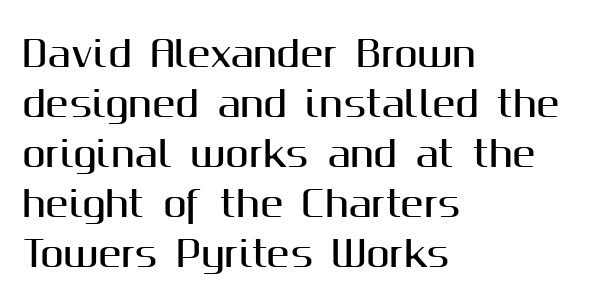
The image shows 35 px sans-serif type, upright; set left-aligned, normal line spacing (1.43x), normal letter spacing, not underlined; medium stroke contrast and a medium x-height.
